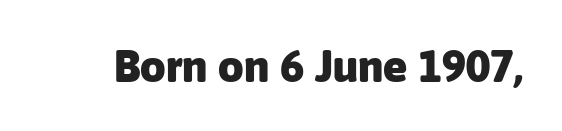
{"serif": "no", "italic": "no", "bold": "yes", "weight": "heavy", "width": "normal", "stroke_contrast": "low", "x_height": "medium", "monospaced": "no", "underline": "no", "letter_spacing": "normal", "letter_spacing_em": 0.0, "glyph_px": 45}
